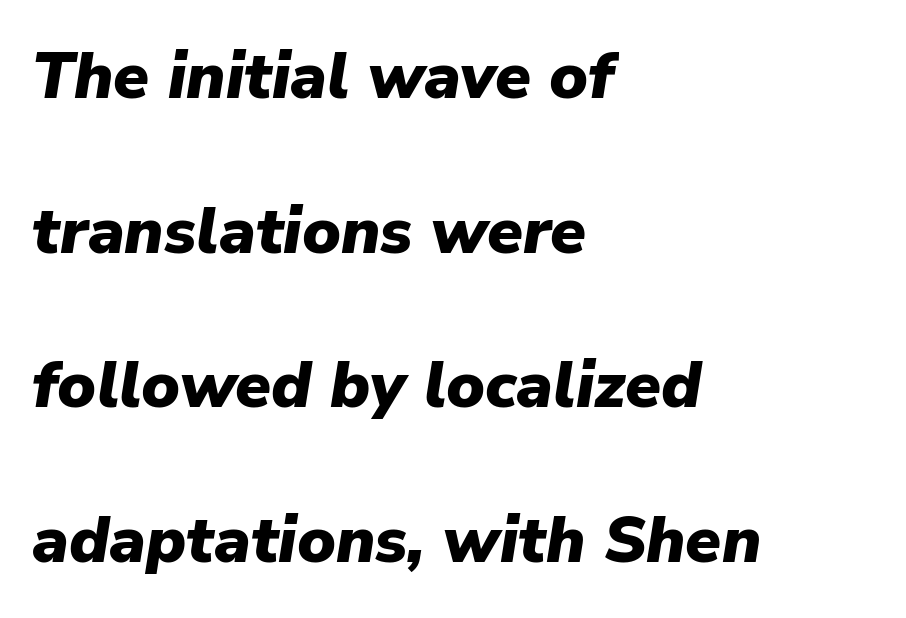
Q: Is the text bold? A: Yes.
Q: Is the text italic (slanted)? A: Yes, it leans right by about 9 degrees.
Q: Is the text underlined? A: No.
Q: How is the paragraph aligned? A: Left-aligned.
Q: Is the spacing between letters normal or unusually wide? A: Normal.
Q: Is the spacing between lines tight, normal or loose? A: Loose.
Q: Width (condensed, normal, or wide)? A: Normal.
Q: Stroke contrast? A: Low.
Q: x-height? A: Medium.
Q: Monospaced? A: No.
